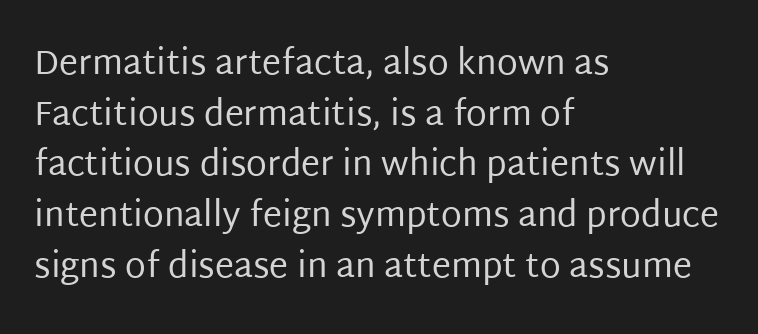
{"serif": "no", "italic": "no", "bold": "no", "weight": "regular", "width": "normal", "stroke_contrast": "low", "x_height": "large", "monospaced": "no", "underline": "no", "align": "left", "line_spacing": "normal", "line_spacing_ratio": 1.49, "letter_spacing": "normal", "letter_spacing_em": 0.0, "glyph_px": 34}
